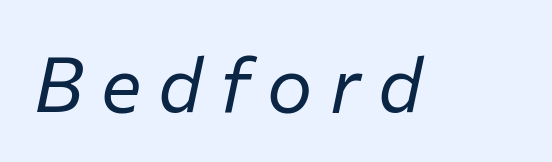
Spacing verdict: proportional, widths tailored to each character. Stem width sits at or under what a default text font uses. A typesetter would mark this as italic. Underline: absent.
